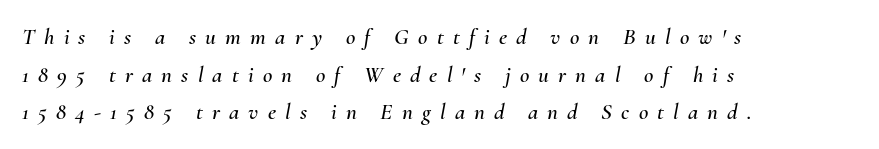
{"italic": "yes", "lean": "right", "slant_degrees": 10, "underline": "no", "align": "left", "line_spacing": "normal", "line_spacing_ratio": 1.64, "letter_spacing": "wide", "letter_spacing_em": 0.4, "glyph_px": 23}
